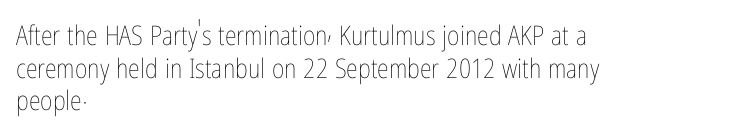
{"italic": "no", "bold": "no", "underline": "no", "align": "left", "line_spacing_ratio": 1.21, "letter_spacing": "normal", "letter_spacing_em": 0.0, "glyph_px": 27}
